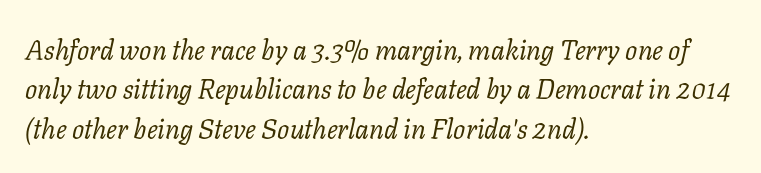
The image shows 27 px text type, italic (leaning right); set left-aligned, normal line spacing (1.46x), normal letter spacing, not underlined.
